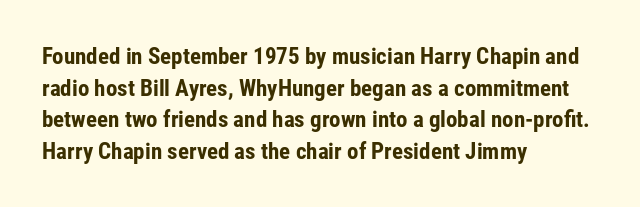
The image shows 23 px bold type, upright; set left-aligned, normal line spacing (1.37x), normal letter spacing, not underlined.
